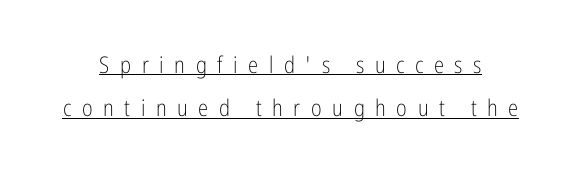
{"italic": "no", "bold": "no", "underline": "yes", "line_spacing_ratio": 1.88, "letter_spacing": "wide", "letter_spacing_em": 0.46, "glyph_px": 23}
